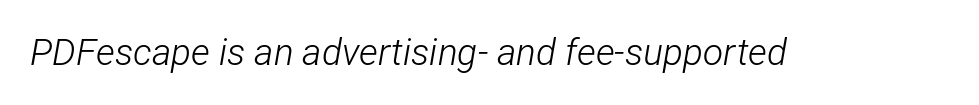
{"italic": "yes", "lean": "right", "slant_degrees": 12, "bold": "no", "weight": "light", "width": "condensed", "stroke_contrast": "low", "x_height": "medium", "monospaced": "no", "underline": "no", "letter_spacing": "normal", "letter_spacing_em": 0.0, "glyph_px": 37}
